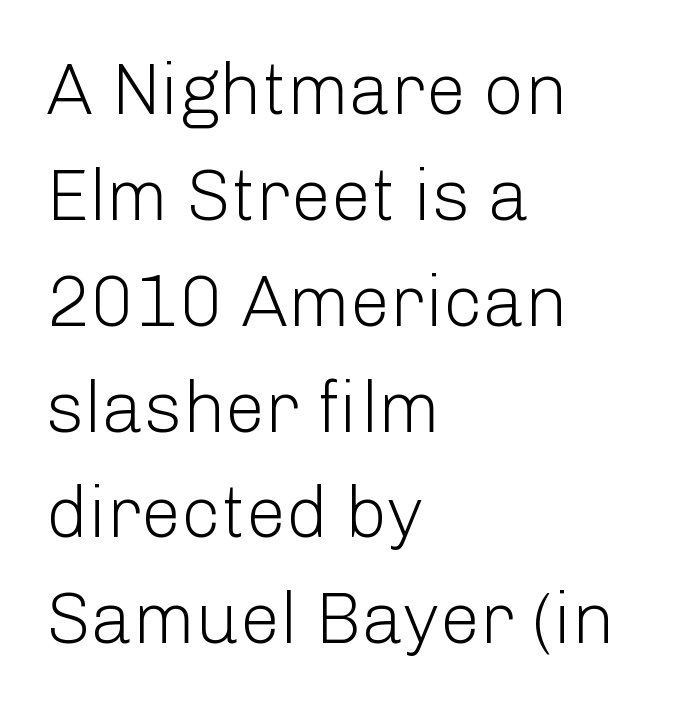
{"serif": "no", "italic": "no", "bold": "no", "weight": "light", "width": "normal", "stroke_contrast": "low", "x_height": "medium", "monospaced": "no", "underline": "no", "align": "left", "line_spacing": "normal", "line_spacing_ratio": 1.47, "letter_spacing": "normal", "letter_spacing_em": 0.0, "glyph_px": 72}
